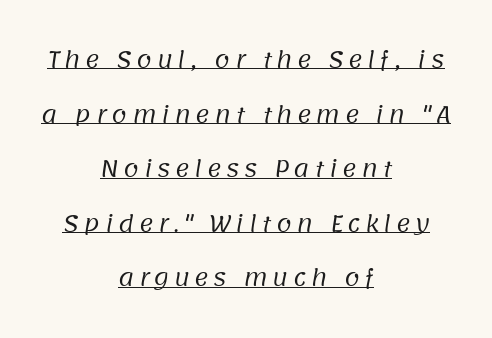
Q: Is the text bold? A: No.
Q: Is the text underlined? A: Yes.
Q: How is the paragraph aligned? A: Centered.
Q: Is the spacing between letters normal or unusually wide? A: Unusually wide.
Q: Is the spacing between lines tight, normal or loose? A: Loose.
